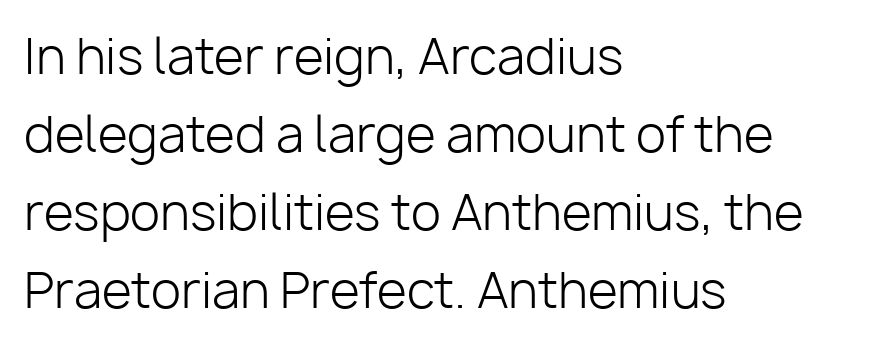
The image shows 49 px light sans-serif type, upright; set left-aligned, normal line spacing (1.59x), normal letter spacing, not underlined; low stroke contrast and a medium x-height.
